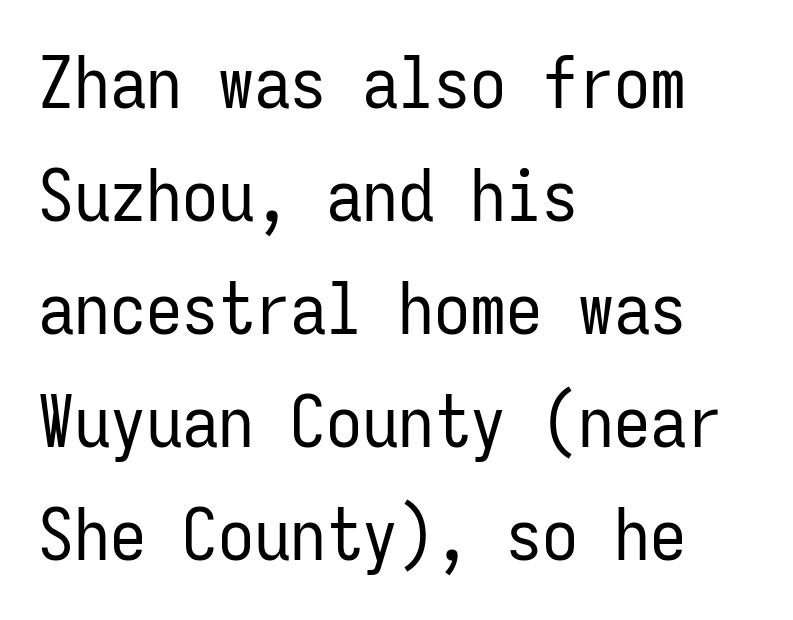
Q: Is the text bold? A: No.
Q: Is the text italic (slanted)? A: No, it is upright.
Q: Is the typeface a serif or a sans-serif typeface? A: Sans-serif.
Q: Is the text underlined? A: No.
Q: How is the paragraph aligned? A: Left-aligned.
Q: Is the spacing between letters normal or unusually wide? A: Normal.
Q: Is the spacing between lines tight, normal or loose? A: Normal.
Q: Width (condensed, normal, or wide)? A: Condensed.
Q: Stroke contrast? A: Low.
Q: x-height? A: Medium.
Q: Monospaced? A: Yes.
